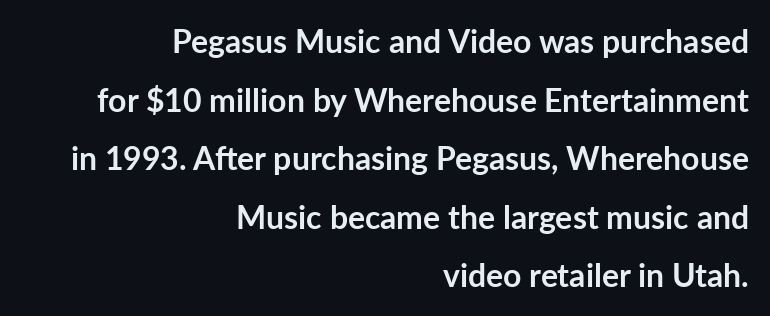
The image shows 32 px semibold sans-serif type, upright; set right-aligned, line spacing 1.83x, normal letter spacing, not underlined; low stroke contrast and a medium x-height.
